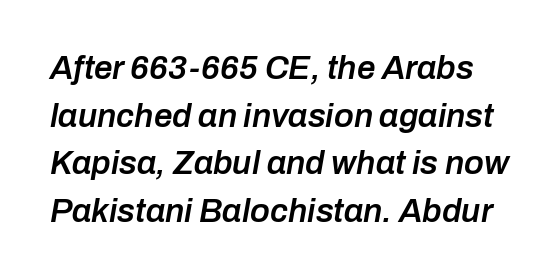
Yep, that's italic — everything's leaning. These words are printed semibold, heavier than regular yet not bold. The passage shown stacks its lines at a standard gap. Each row of text sits above clean, open space. Spacing verdict: proportional, widths tailored to each character.
